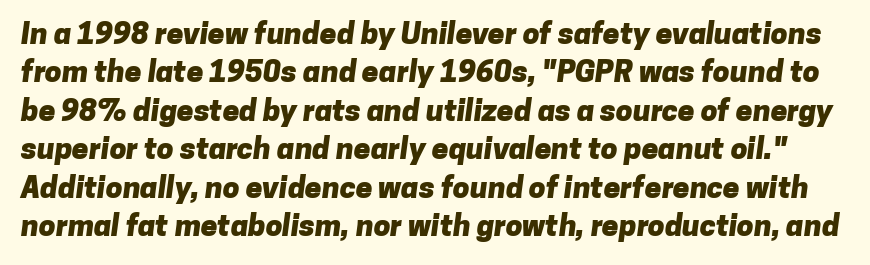
Q: Is the text bold? A: Yes.
Q: Is the typeface a serif or a sans-serif typeface? A: Sans-serif.
Q: Is the text underlined? A: No.
Q: Is the spacing between letters normal or unusually wide? A: Normal.
Q: Is the spacing between lines tight, normal or loose? A: Normal.
Q: Width (condensed, normal, or wide)? A: Normal.
Q: Stroke contrast? A: Low.
Q: x-height? A: Medium.
Q: Monospaced? A: No.
